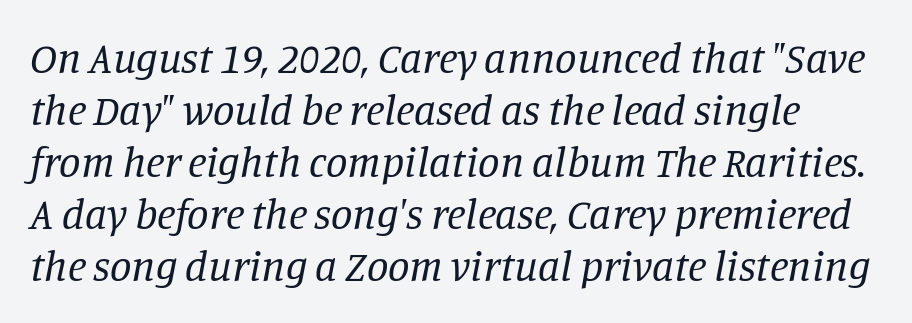
Q: Is the text bold? A: No.
Q: Is the text italic (slanted)? A: Yes, it leans right by about 11 degrees.
Q: Is the typeface a serif or a sans-serif typeface? A: Serif.
Q: Is the text underlined? A: No.
Q: Is the spacing between letters normal or unusually wide? A: Normal.
Q: Width (condensed, normal, or wide)? A: Normal.
Q: Stroke contrast? A: Low.
Q: x-height? A: Large.
Q: Monospaced? A: No.
